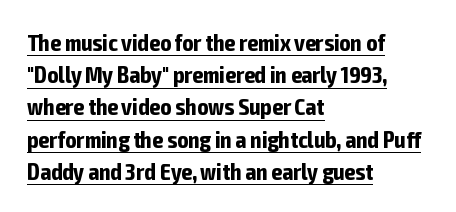
{"italic": "no", "bold": "yes", "underline": "yes", "align": "left", "line_spacing": "normal", "line_spacing_ratio": 1.4, "letter_spacing": "normal", "letter_spacing_em": 0.0, "glyph_px": 23}
